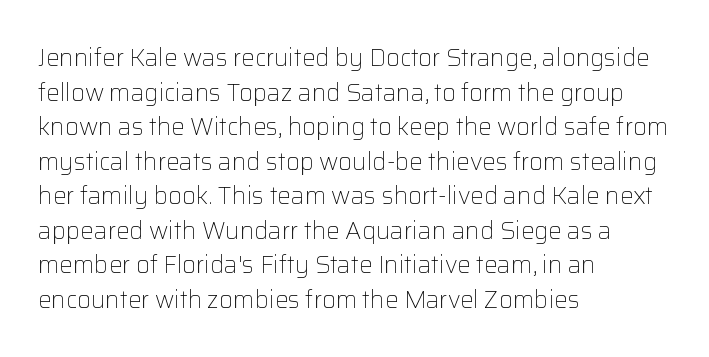
Regarding leading, the lines here are spaced in the standard way. The letters look calm and open, with moderate or lighter stems. Layout note: lines flush left. The rendering keeps characters at their native spacing. The lettering stays uniformly vertical, giving the passage a roman look. Underline: absent.
